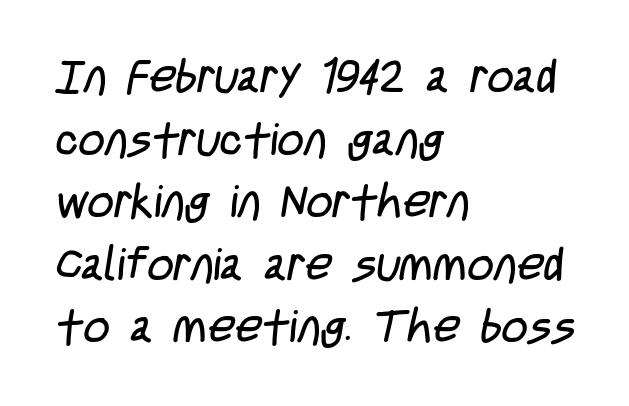
{"serif": "no", "bold": "no", "weight": "regular", "width": "condensed", "stroke_contrast": "low", "x_height": "large", "monospaced": "no", "underline": "no", "align": "left", "line_spacing": "normal", "line_spacing_ratio": 1.36, "letter_spacing": "normal", "letter_spacing_em": 0.0, "glyph_px": 46}
